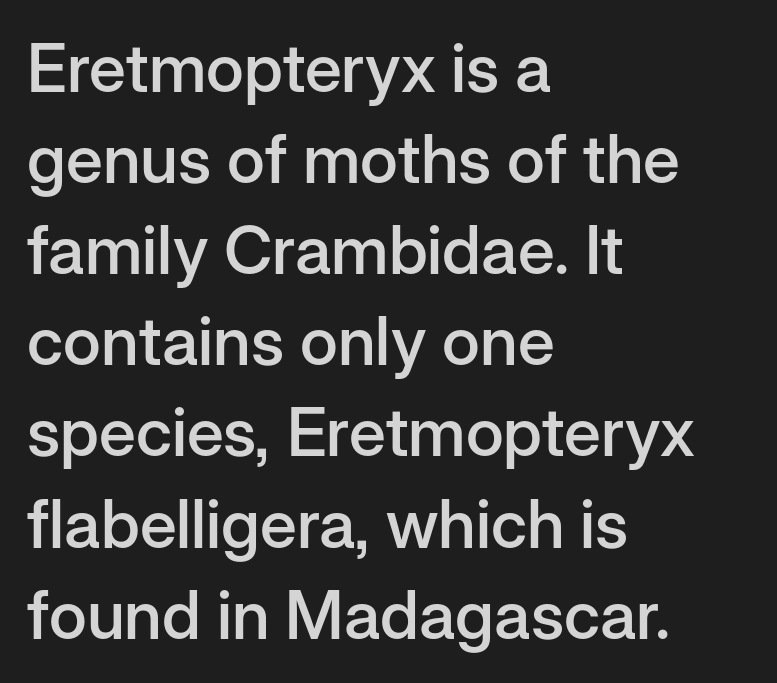
The image shows 67 px semibold sans-serif type, upright; set left-aligned, normal line spacing (1.36x), normal letter spacing, not underlined; low stroke contrast and a medium x-height.
